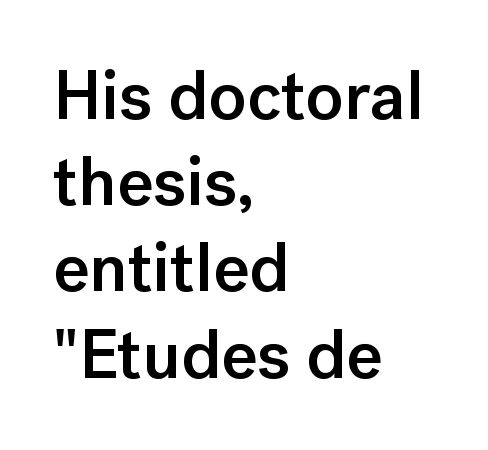
{"serif": "no", "italic": "no", "bold": "semi", "weight": "semibold", "width": "normal", "stroke_contrast": "low", "x_height": "medium", "monospaced": "no", "underline": "no", "align": "left", "line_spacing": "normal", "line_spacing_ratio": 1.25, "letter_spacing": "normal", "letter_spacing_em": 0.0, "glyph_px": 69}
